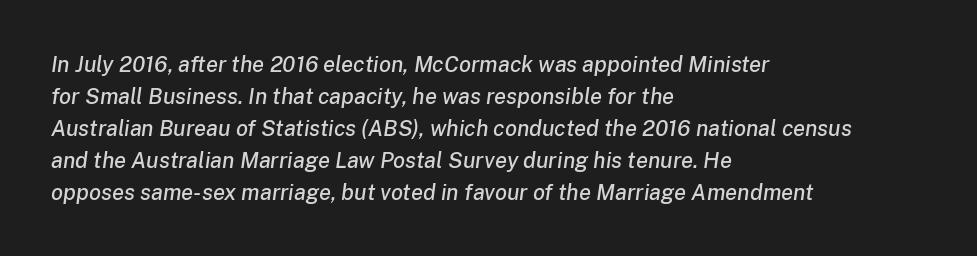
{"italic": "yes", "lean": "right", "slant_degrees": 8, "underline": "no", "align": "left", "line_spacing": "normal", "line_spacing_ratio": 1.45, "letter_spacing": "normal", "letter_spacing_em": 0.0, "glyph_px": 22}
